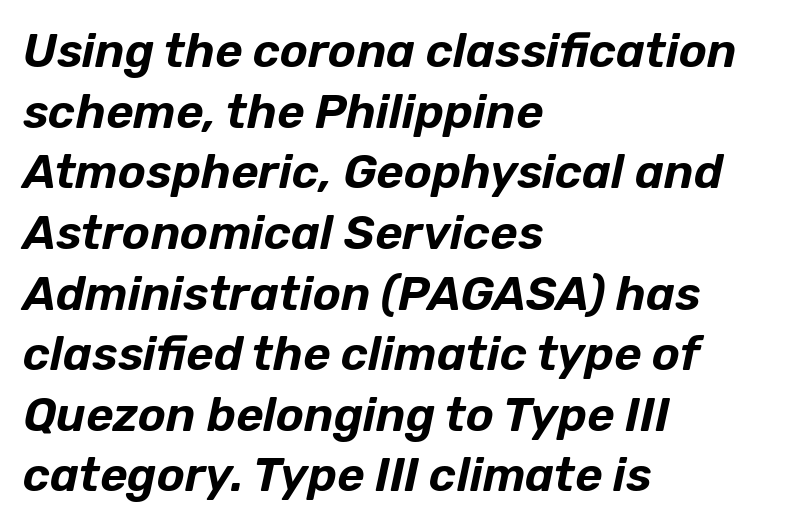
The image shows 47 px text type, italic (leaning right); set left-aligned, normal line spacing (1.29x), normal letter spacing, not underlined; low stroke contrast and a medium x-height.
